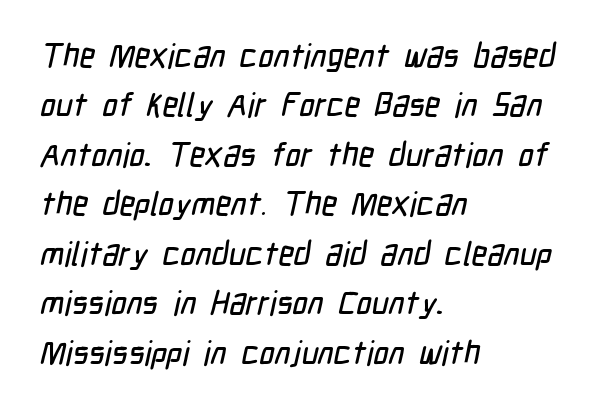
Q: Is the typeface a serif or a sans-serif typeface? A: Sans-serif.
Q: Is the text underlined? A: No.
Q: How is the paragraph aligned? A: Left-aligned.
Q: Is the spacing between letters normal or unusually wide? A: Normal.
Q: Is the spacing between lines tight, normal or loose? A: Normal.
Q: Width (condensed, normal, or wide)? A: Condensed.
Q: Stroke contrast? A: Low.
Q: x-height? A: Medium.
Q: Monospaced? A: No.
